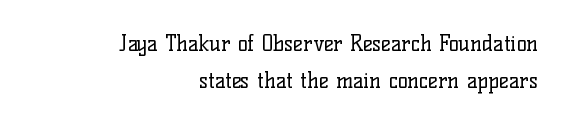
The image shows 21 px text type, upright; set right-aligned, line spacing 1.78x, normal letter spacing, not underlined.
